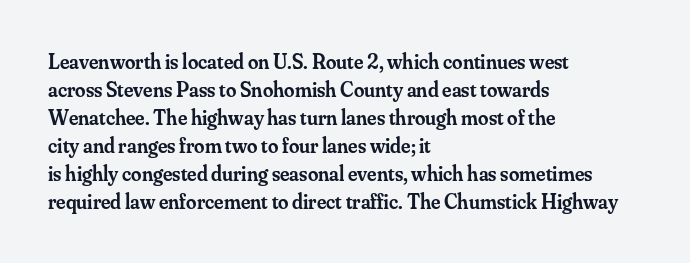
This is moderately heavy type, rendered in semibold. The baseline area is clear. The horizontal fit of the characters is conventional and even. Layout note: lines flush left.
